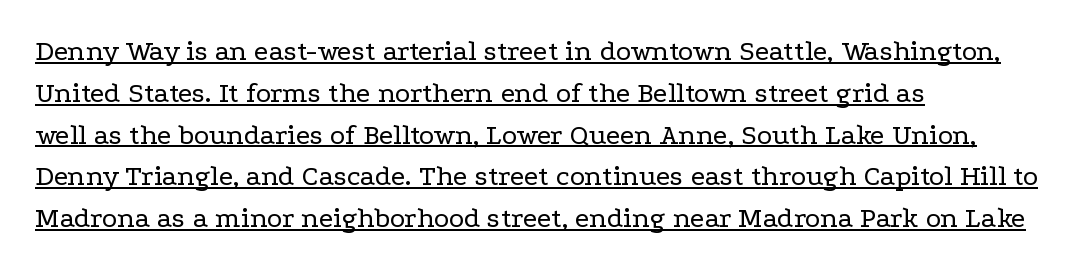
{"serif": "yes", "italic": "no", "bold": "no", "weight": "regular", "width": "wide", "stroke_contrast": "low", "x_height": "medium", "monospaced": "no", "underline": "yes", "align": "left", "line_spacing": "normal", "line_spacing_ratio": 1.44, "letter_spacing": "normal", "letter_spacing_em": 0.0, "glyph_px": 29}
